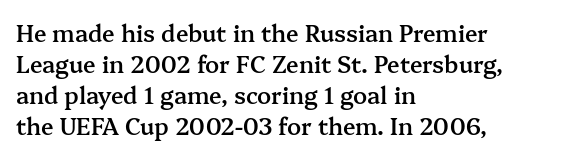
Q: Is the text bold? A: Semi-bold.
Q: Is the text italic (slanted)? A: No, it is upright.
Q: Is the text underlined? A: No.
Q: How is the paragraph aligned? A: Left-aligned.
Q: Is the spacing between letters normal or unusually wide? A: Normal.
Q: Is the spacing between lines tight, normal or loose? A: Normal.
